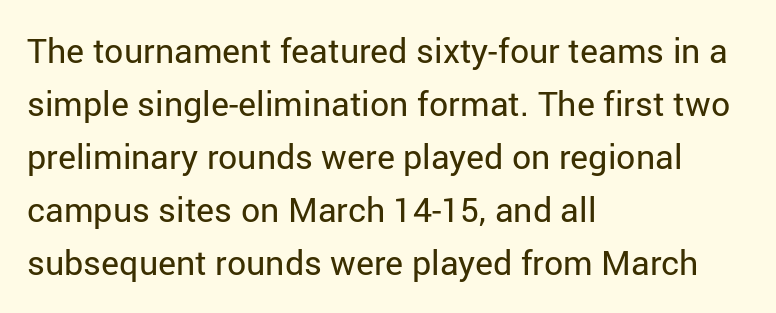
The image shows 34 px regular-weight sans-serif type, upright; set left-aligned, normal line spacing (1.56x), normal letter spacing, not underlined; low stroke contrast and a medium x-height.
